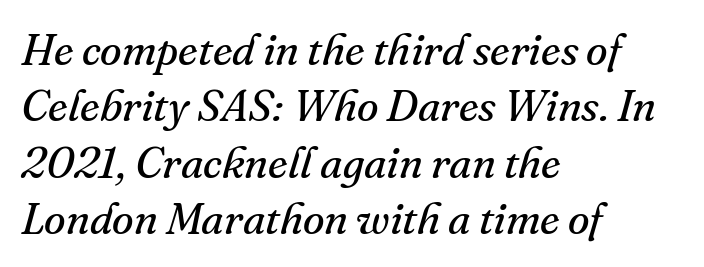
Q: Is the text bold? A: No.
Q: Is the text italic (slanted)? A: Yes, it leans right by about 16 degrees.
Q: Is the typeface a serif or a sans-serif typeface? A: Serif.
Q: Is the text underlined? A: No.
Q: How is the paragraph aligned? A: Left-aligned.
Q: Is the spacing between letters normal or unusually wide? A: Normal.
Q: Is the spacing between lines tight, normal or loose? A: Normal.
Q: Width (condensed, normal, or wide)? A: Normal.
Q: Stroke contrast? A: Medium.
Q: x-height? A: Small.
Q: Monospaced? A: No.
